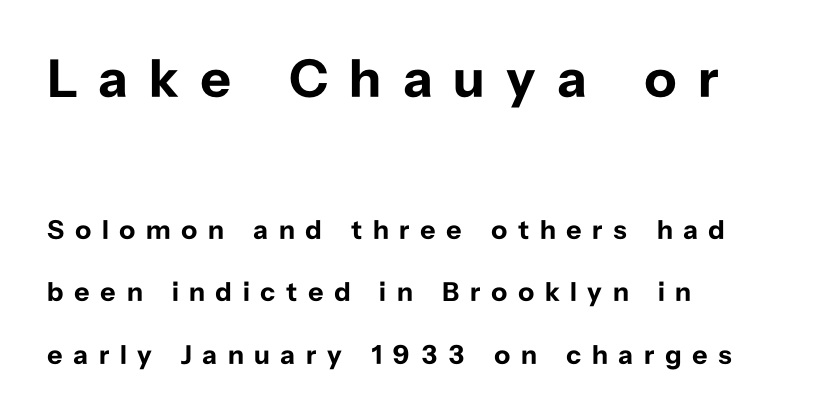
The image shows 54 px bold sans-serif type, upright; set left-aligned, loose line spacing (2.3x), unusually wide letter spacing (+0.39 em), not underlined; the first (top) block is 2.0x larger; low stroke contrast and a medium x-height.
